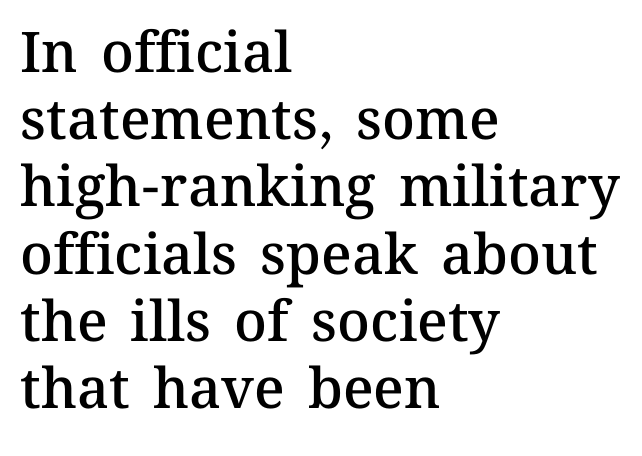
The image shows 56 px semibold type, upright; set left-aligned, line spacing 1.2x, normal letter spacing, not underlined; medium stroke contrast and a medium x-height.
